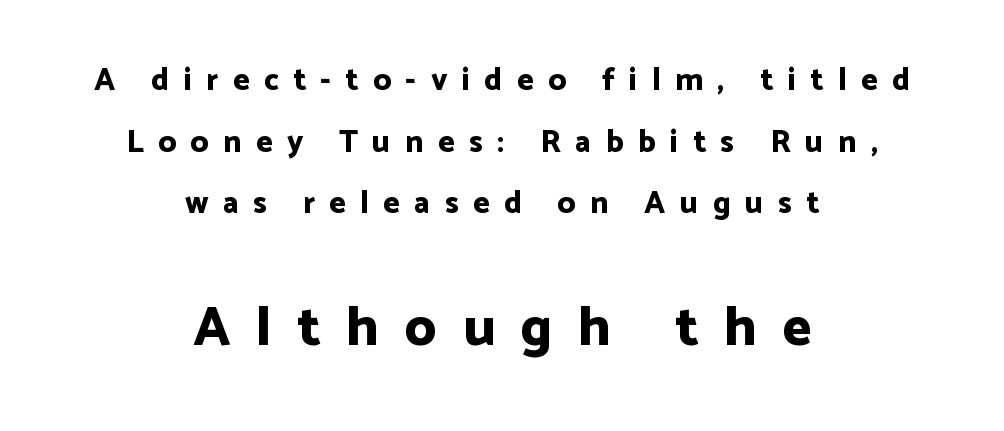
On the weight axis this lands at bold, roughly 700. A typesetter would call this proportional, since set widths differ per character. A student would notice the bottom passage is typeset larger than what precedes it. Loosely led — the rows are spread out. Designer's note — italics off, roman on.
